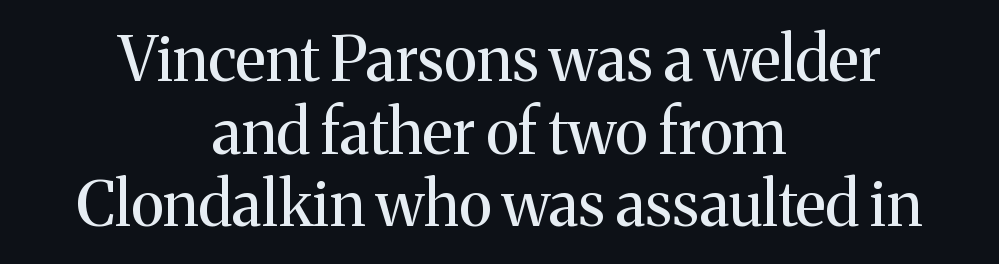
Q: Is the text bold? A: No.
Q: Is the text italic (slanted)? A: No, it is upright.
Q: Is the typeface a serif or a sans-serif typeface? A: Serif.
Q: Is the text underlined? A: No.
Q: How is the paragraph aligned? A: Centered.
Q: Is the spacing between letters normal or unusually wide? A: Normal.
Q: Width (condensed, normal, or wide)? A: Normal.
Q: Stroke contrast? A: Medium.
Q: x-height? A: Medium.
Q: Monospaced? A: No.
